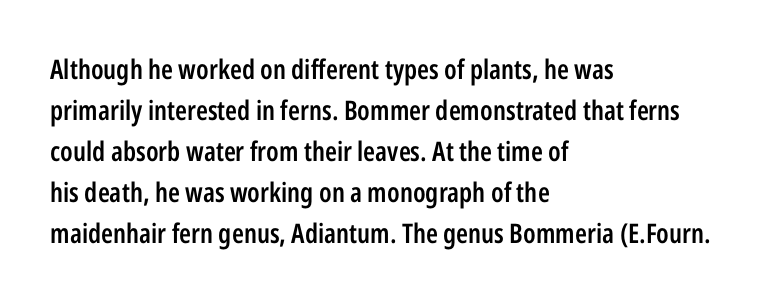
Q: Is the text bold? A: Semi-bold.
Q: Is the text italic (slanted)? A: No, it is upright.
Q: Is the text underlined? A: No.
Q: How is the paragraph aligned? A: Left-aligned.
Q: Is the spacing between letters normal or unusually wide? A: Normal.
Q: Is the spacing between lines tight, normal or loose? A: Normal.
